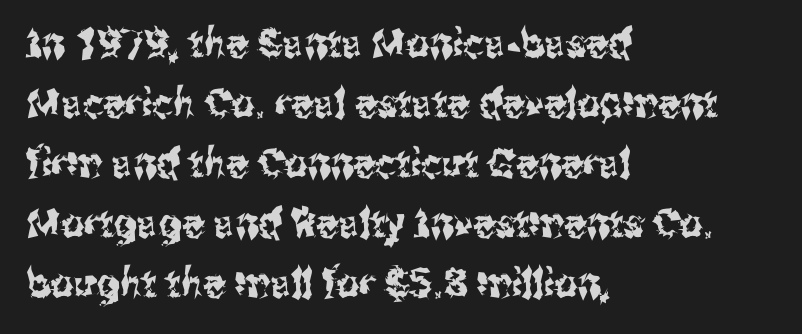
Q: Is the text italic (slanted)? A: No, it is upright.
Q: Is the typeface a serif or a sans-serif typeface? A: Sans-serif.
Q: Is the text underlined? A: No.
Q: How is the paragraph aligned? A: Left-aligned.
Q: Is the spacing between letters normal or unusually wide? A: Normal.
Q: Is the spacing between lines tight, normal or loose? A: Normal.
Q: Width (condensed, normal, or wide)? A: Condensed.
Q: Stroke contrast? A: Medium.
Q: x-height? A: Medium.
Q: Monospaced? A: No.
